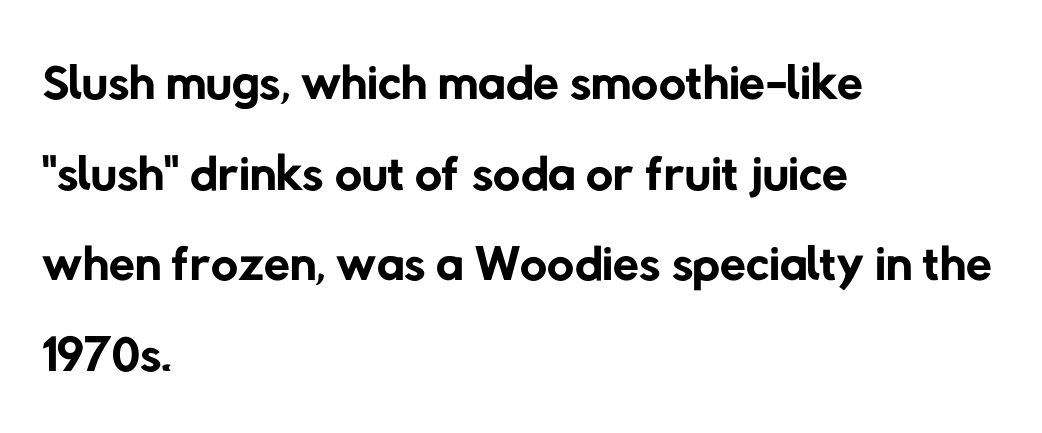
The letterforms sit shoulder to shoulder at normal distance. The rendering uses natural spacing where letterforms have individual widths. Letters rest on an invisible, unmarked baseline. The typeface chosen for these lines omits serifs.
